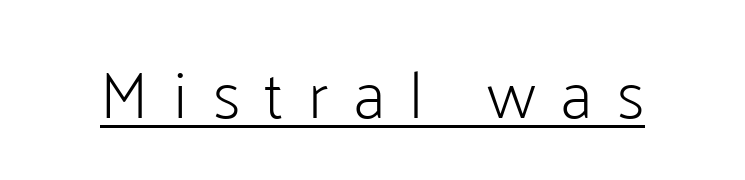
{"serif": "no", "italic": "no", "bold": "no", "weight": "light", "width": "normal", "stroke_contrast": "low", "x_height": "medium", "monospaced": "no", "underline": "yes", "letter_spacing": "wide", "letter_spacing_em": 0.36, "glyph_px": 67}
